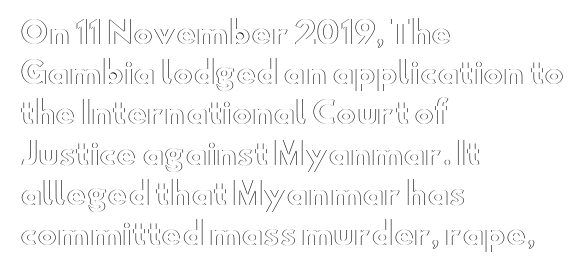
Q: Is the text italic (slanted)? A: No, it is upright.
Q: Is the text underlined? A: No.
Q: How is the paragraph aligned? A: Left-aligned.
Q: Is the spacing between letters normal or unusually wide? A: Normal.
Q: Is the spacing between lines tight, normal or loose? A: Normal.
Q: Width (condensed, normal, or wide)? A: Wide.
Q: x-height? A: Small.
Q: Monospaced? A: No.
